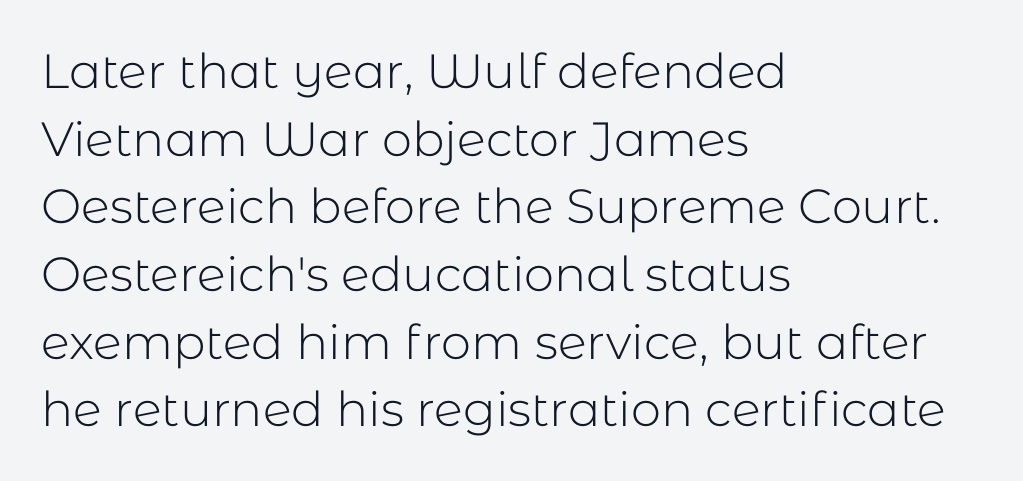
{"serif": "no", "italic": "no", "bold": "no", "weight": "light", "width": "normal", "stroke_contrast": "low", "x_height": "medium", "monospaced": "no", "underline": "no", "align": "left", "line_spacing": "normal", "line_spacing_ratio": 1.41, "letter_spacing": "normal", "letter_spacing_em": 0.0, "glyph_px": 48}
